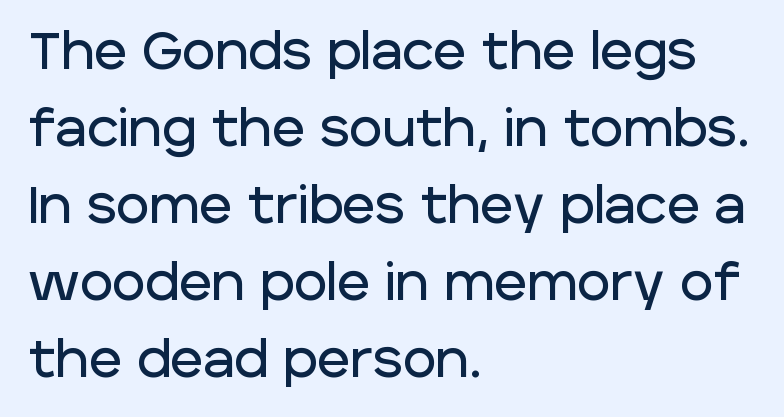
{"serif": "no", "italic": "no", "width": "normal", "stroke_contrast": "low", "x_height": "large", "monospaced": "no", "underline": "no", "align": "left", "line_spacing": "normal", "line_spacing_ratio": 1.51, "letter_spacing": "normal", "letter_spacing_em": 0.0, "glyph_px": 51}
